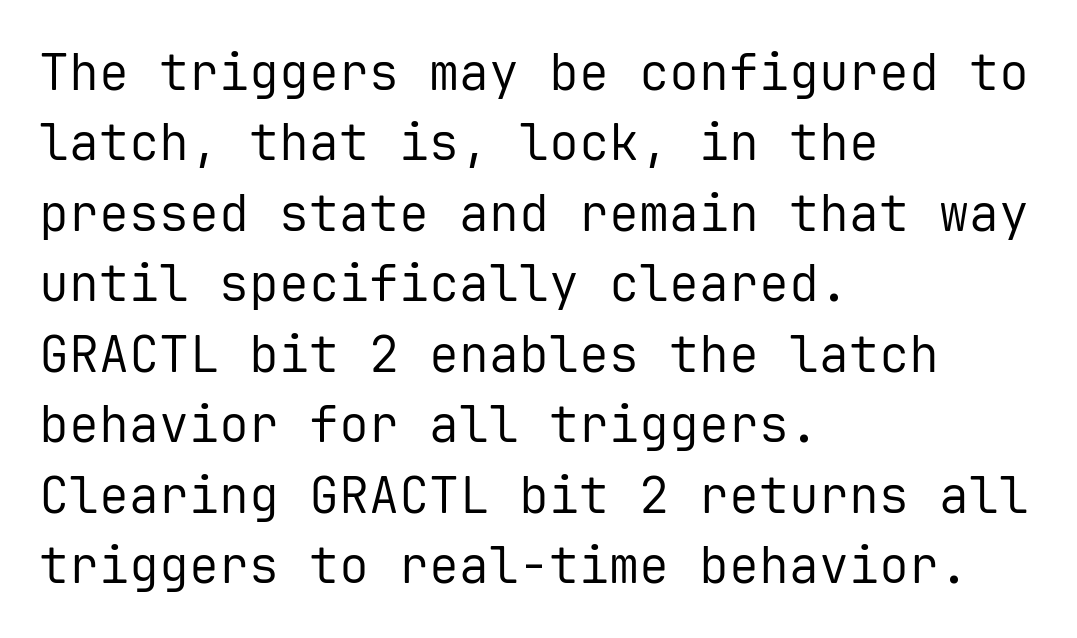
The image shows 50 px regular-weight sans-serif type, upright, monospaced; set left-aligned, normal line spacing (1.41x), normal letter spacing, not underlined; low stroke contrast and a medium x-height.
